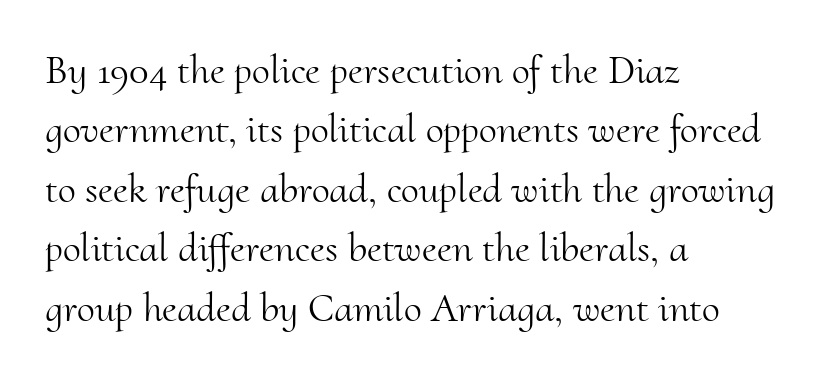
Q: Is the text bold? A: No.
Q: Is the text italic (slanted)? A: No, it is upright.
Q: Is the typeface a serif or a sans-serif typeface? A: Serif.
Q: Is the text underlined? A: No.
Q: How is the paragraph aligned? A: Left-aligned.
Q: Is the spacing between letters normal or unusually wide? A: Normal.
Q: Is the spacing between lines tight, normal or loose? A: Normal.
Q: Width (condensed, normal, or wide)? A: Normal.
Q: Stroke contrast? A: Medium.
Q: x-height? A: Small.
Q: Monospaced? A: No.
